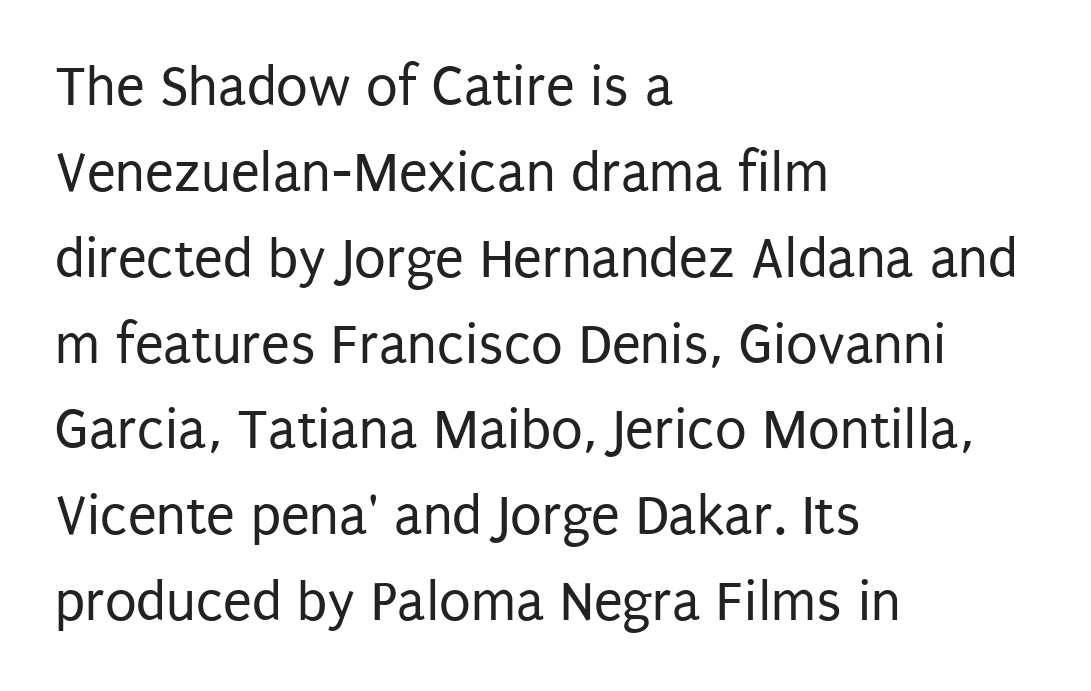
{"serif": "no", "italic": "no", "bold": "no", "weight": "regular", "width": "condensed", "stroke_contrast": "low", "x_height": "large", "monospaced": "no", "underline": "no", "align": "left", "line_spacing": "normal", "line_spacing_ratio": 1.48, "letter_spacing": "normal", "letter_spacing_em": 0.0, "glyph_px": 58}
